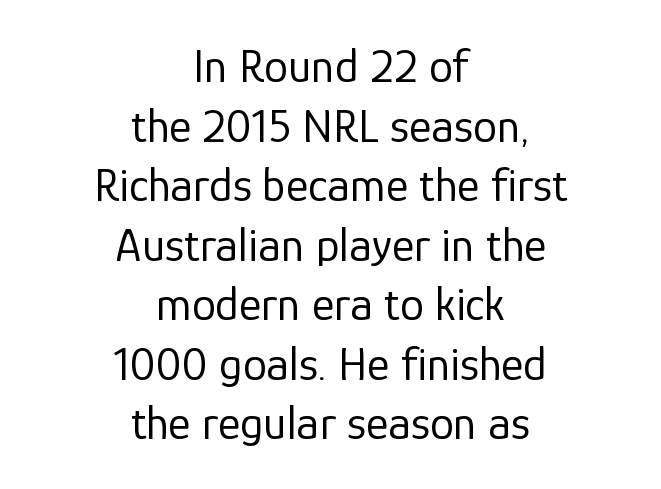
Compared with a flush-left layout, this one balances lines on the center instead. Examine the stroke ends and you'll find no serifs. Character widths vary here, with narrow letters taking less room than wide ones. The specimen reads as upright at a glance. The letterforms sit shoulder to shoulder at normal distance.
